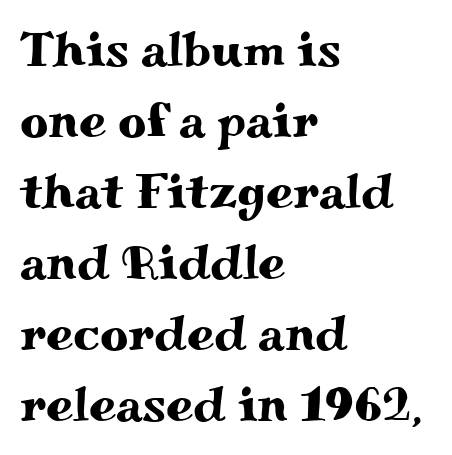
The image shows 49 px wide serif type, upright; set left-aligned, normal line spacing (1.45x), normal letter spacing, not underlined; medium stroke contrast and a small x-height.
